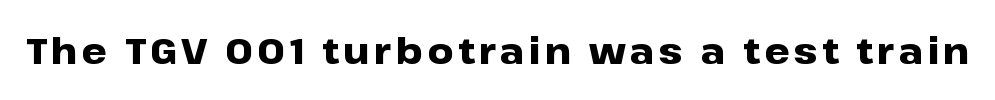
The image shows 36 px heavy, wide sans-serif type, upright; set not underlined; low stroke contrast and a medium x-height.
